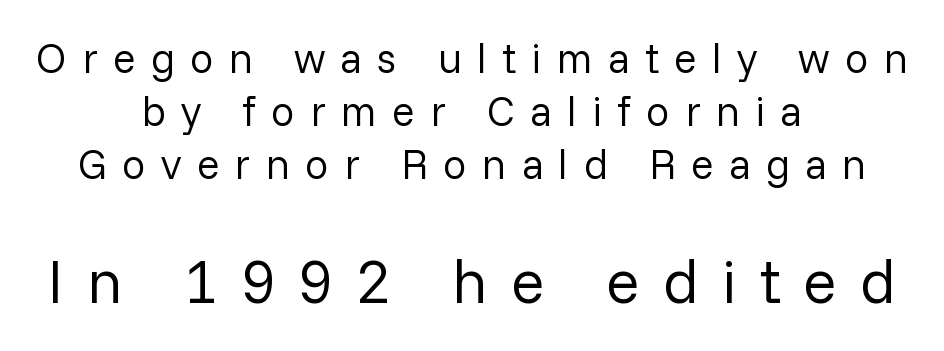
This layout puts the modest block above and the oversized block below. Notice how the passage keeps no hard edge, just a central spine. These lines are composed in type without serifs. Any mark beneath the type? The region is blank. Successive baselines arrive at the customary interval.
